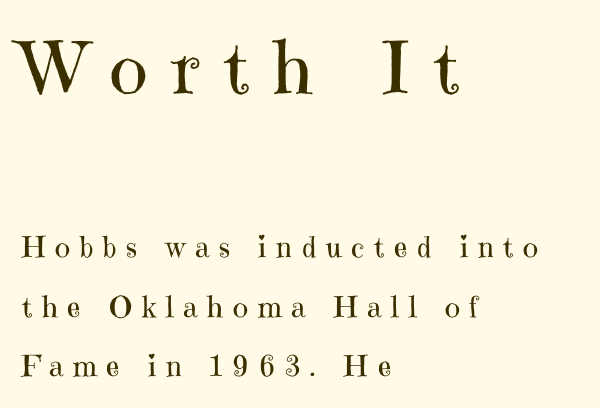
In terms of letterform style, serifs are clearly present. Caption: multi-line text, flush left, ragged right. The face used here is proportionally spaced, like ordinary book or web type. Designer's note — italics off, roman on.
